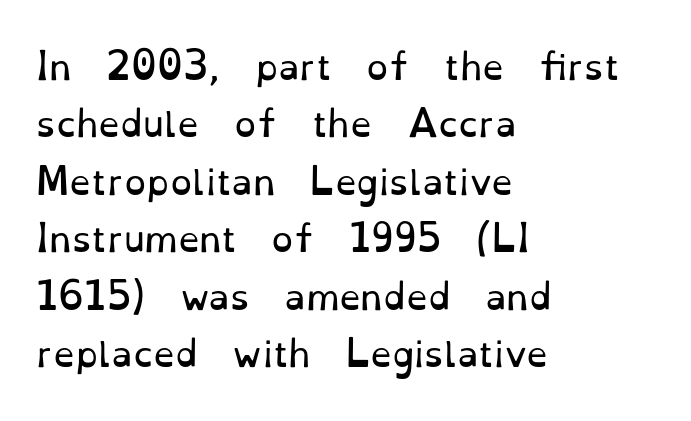
{"italic": "no", "bold": "no", "weight": "regular", "width": "normal", "stroke_contrast": "low", "x_height": "small", "monospaced": "no", "underline": "no", "align": "left", "line_spacing": "normal", "line_spacing_ratio": 1.64, "letter_spacing": "normal", "letter_spacing_em": 0.0, "glyph_px": 35}
